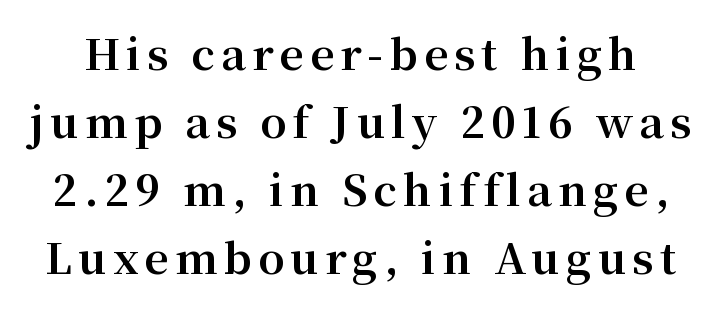
Q: Is the text bold? A: Yes.
Q: Is the text italic (slanted)? A: No, it is upright.
Q: Is the typeface a serif or a sans-serif typeface? A: Serif.
Q: Is the text underlined? A: No.
Q: Is the spacing between lines tight, normal or loose? A: Normal.
Q: Width (condensed, normal, or wide)? A: Normal.
Q: Stroke contrast? A: Medium.
Q: x-height? A: Medium.
Q: Monospaced? A: No.
